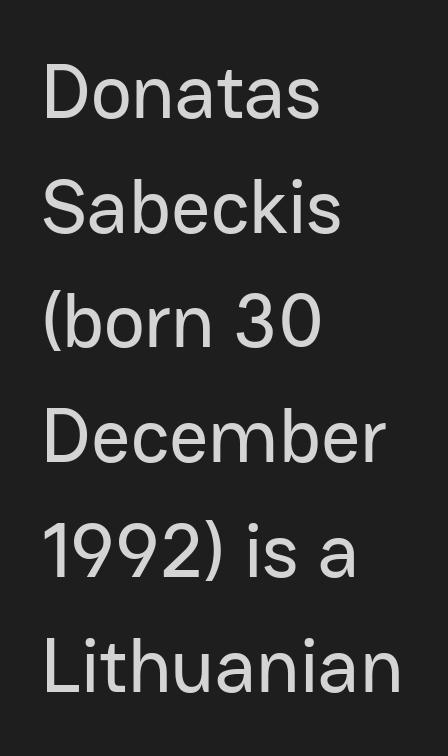
The compositor pushed each line to the left boundary. Type without underlining. Characters remain perfectly vertical along every line. Interline gaps are of average width in this sample. Nothing sits at the stroke ends, so this counts as sans-serif.
